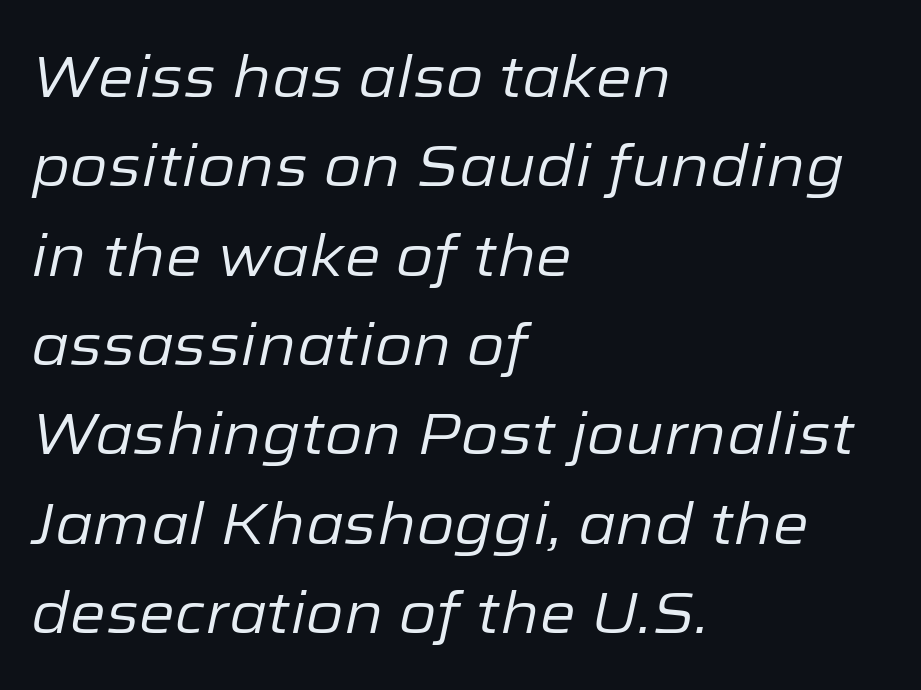
{"italic": "yes", "lean": "right", "slant_degrees": 12, "bold": "no", "weight": "regular", "width": "normal", "stroke_contrast": "low", "x_height": "medium", "monospaced": "no", "underline": "no", "align": "left", "line_spacing": "normal", "line_spacing_ratio": 1.54, "letter_spacing": "normal", "letter_spacing_em": 0.0, "glyph_px": 58}
